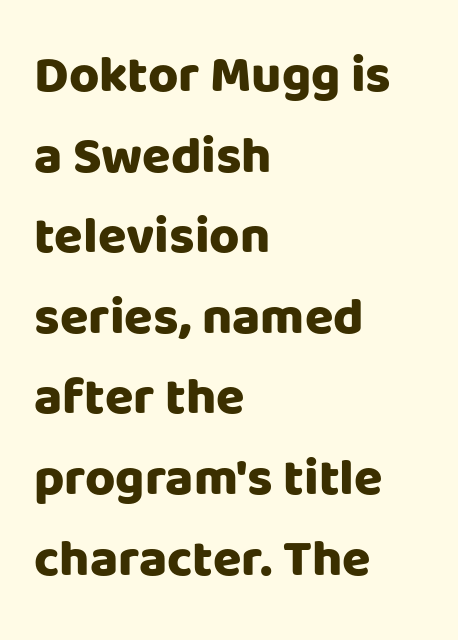
The image shows 52 px heavy sans-serif type, upright; set left-aligned, normal line spacing (1.55x), normal letter spacing, not underlined; low stroke contrast and a large x-height.
